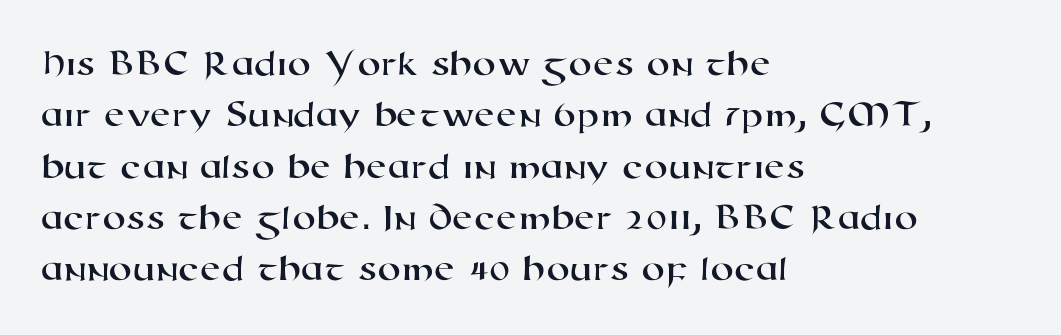
{"serif": "no", "width": "wide", "stroke_contrast": "high", "x_height": "medium", "monospaced": "no", "underline": "no", "align": "left", "line_spacing": "normal", "line_spacing_ratio": 1.35, "letter_spacing": "normal", "letter_spacing_em": 0.0, "glyph_px": 38}
